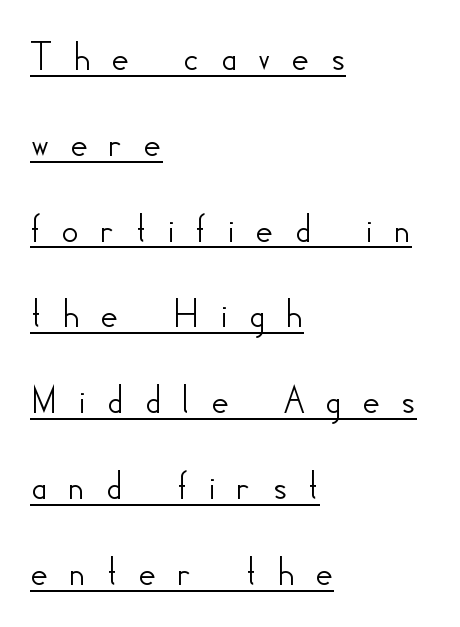
Q: Is the text italic (slanted)? A: No, it is upright.
Q: Is the typeface a serif or a sans-serif typeface? A: Sans-serif.
Q: Is the text underlined? A: Yes.
Q: How is the paragraph aligned? A: Left-aligned.
Q: Is the spacing between letters normal or unusually wide? A: Unusually wide.
Q: Is the spacing between lines tight, normal or loose? A: Loose.
Q: Width (condensed, normal, or wide)? A: Normal.
Q: Stroke contrast? A: Low.
Q: x-height? A: Small.
Q: Monospaced? A: No.
